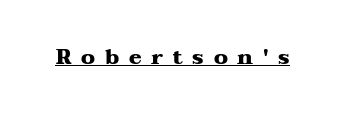
Strong, thick strokes mark this as bold type. Underlining? Definitely there. The face used here is rendered with a markedly widened letterfit. Every stem runs plumb, perpendicular to the baseline.
